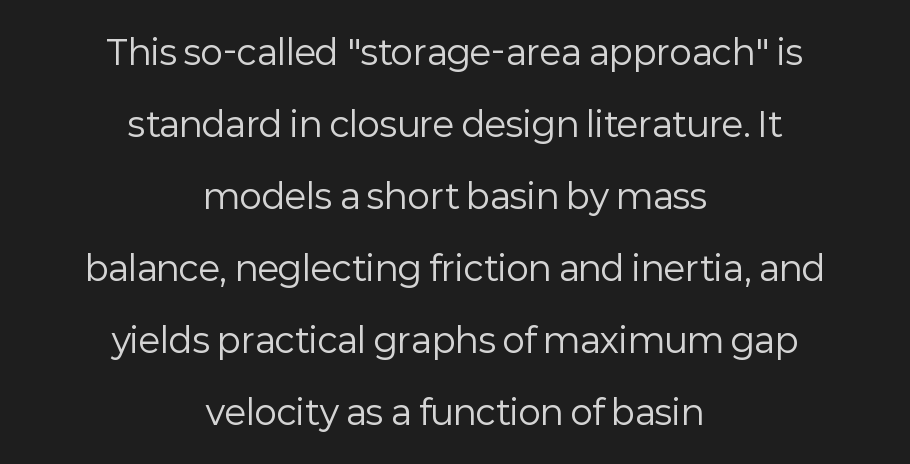
The image shows 34 px regular-weight sans-serif type, upright; set centered, loose line spacing (2.12x), normal letter spacing, not underlined; low stroke contrast and a medium x-height.
